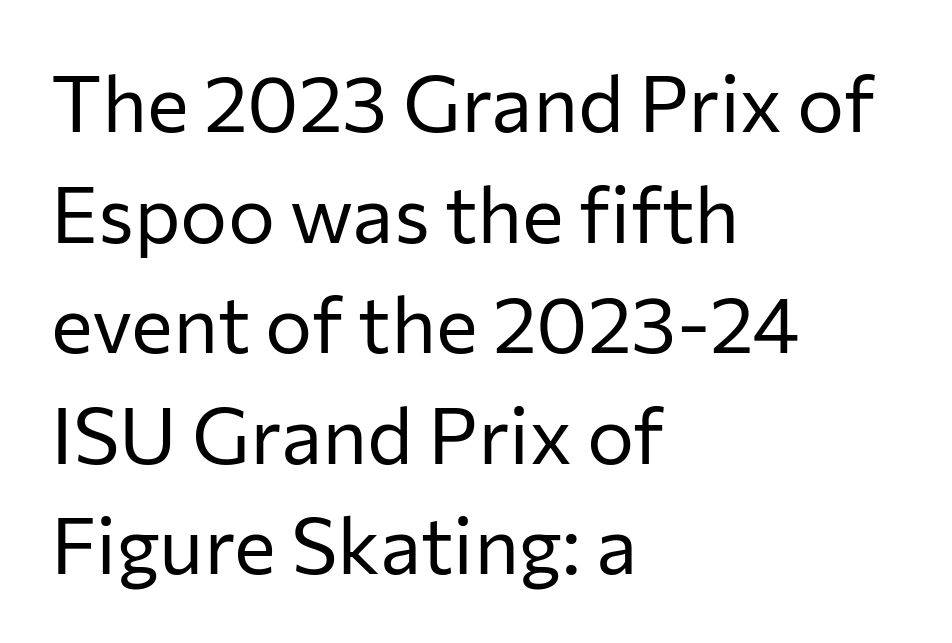
The image shows 79 px regular-weight sans-serif type, upright; set left-aligned, normal line spacing (1.4x), normal letter spacing, not underlined; low stroke contrast and a medium x-height.
